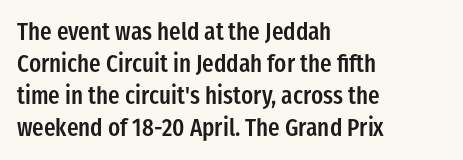
The foot of each line stays bare and open. Weight check: semibold — heavier than regular, not quite bold. Summary of vertical rhythm: regular, with standard interline spacing. Alignment: flush left.
